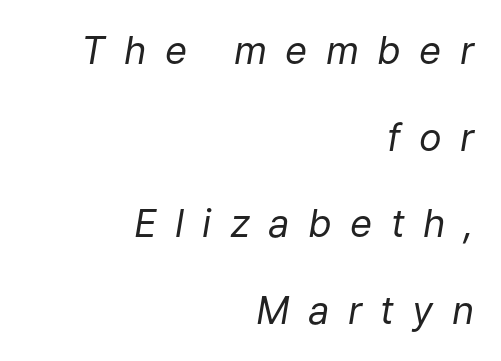
{"italic": "yes", "lean": "right", "slant_degrees": 9, "bold": "no", "weight": "regular", "width": "normal", "stroke_contrast": "low", "x_height": "medium", "monospaced": "no", "underline": "no", "align": "right", "line_spacing": "loose", "line_spacing_ratio": 2.28, "letter_spacing": "wide", "letter_spacing_em": 0.48, "glyph_px": 38}
